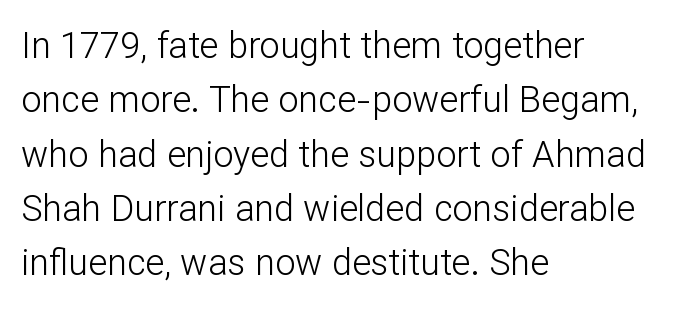
{"serif": "no", "italic": "no", "bold": "no", "weight": "light", "width": "normal", "stroke_contrast": "low", "x_height": "medium", "monospaced": "no", "underline": "no", "align": "left", "line_spacing": "normal", "line_spacing_ratio": 1.51, "letter_spacing": "normal", "letter_spacing_em": 0.0, "glyph_px": 36}
